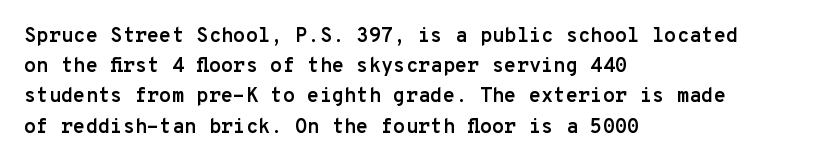
The image shows 20 px bold type, upright; set left-aligned, normal line spacing (1.51x), normal letter spacing, not underlined.
